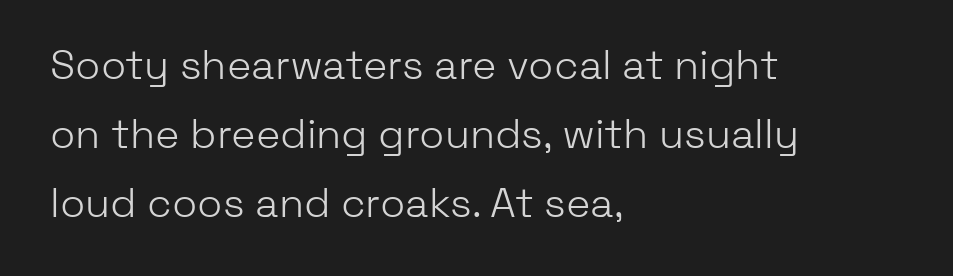
Clear beneath every line of the passage. Italic: no, the glyphs are upright roman. In terms of letterform style, serifs are entirely absent. The passage shown is typed in a proportional face where columns would drift. Alignment: flush left.
